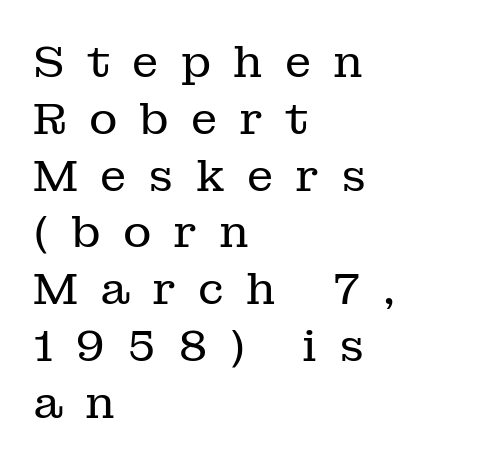
The image shows 44 px regular-weight serif type, upright; set left-aligned, normal line spacing (1.29x), unusually wide letter spacing (+0.5 em), not underlined; low stroke contrast and a medium x-height.
